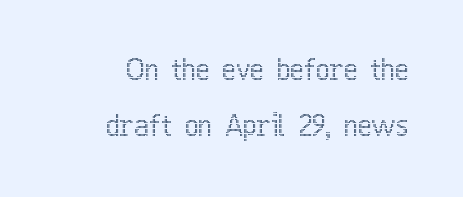
Q: Is the text italic (slanted)? A: No, it is upright.
Q: Is the text underlined? A: No.
Q: Is the spacing between letters normal or unusually wide? A: Normal.
Q: Is the spacing between lines tight, normal or loose? A: Loose.
Q: Width (condensed, normal, or wide)? A: Condensed.
Q: x-height? A: Medium.
Q: Monospaced? A: No.
